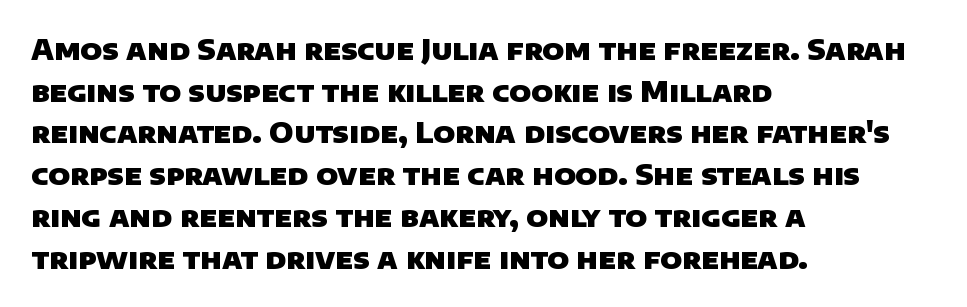
Q: Is the text bold? A: Yes.
Q: Is the typeface a serif or a sans-serif typeface? A: Sans-serif.
Q: Is the text underlined? A: No.
Q: How is the paragraph aligned? A: Left-aligned.
Q: Is the spacing between letters normal or unusually wide? A: Normal.
Q: Is the spacing between lines tight, normal or loose? A: Normal.
Q: Width (condensed, normal, or wide)? A: Normal.
Q: Stroke contrast? A: Low.
Q: x-height? A: Large.
Q: Monospaced? A: No.
